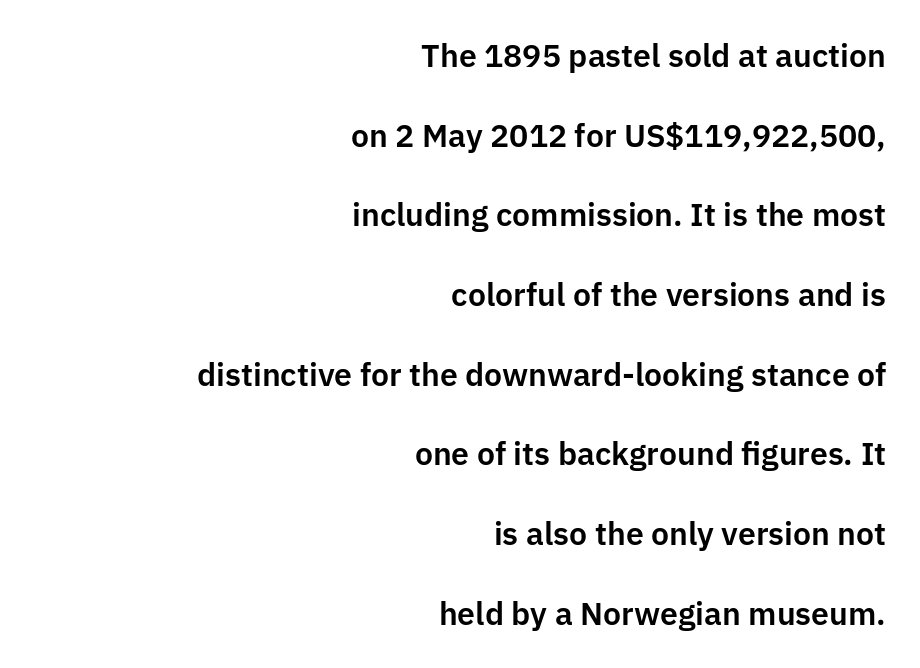
Baseline-to-baseline distance is far greater than the letter height. The letters sit at their default tracking, neither squeezed nor spread. Horizontally, the lines are justified to the trailing edge only. A sans-serif font was chosen for this passage. This is roman type, the default non-slanted kind.
